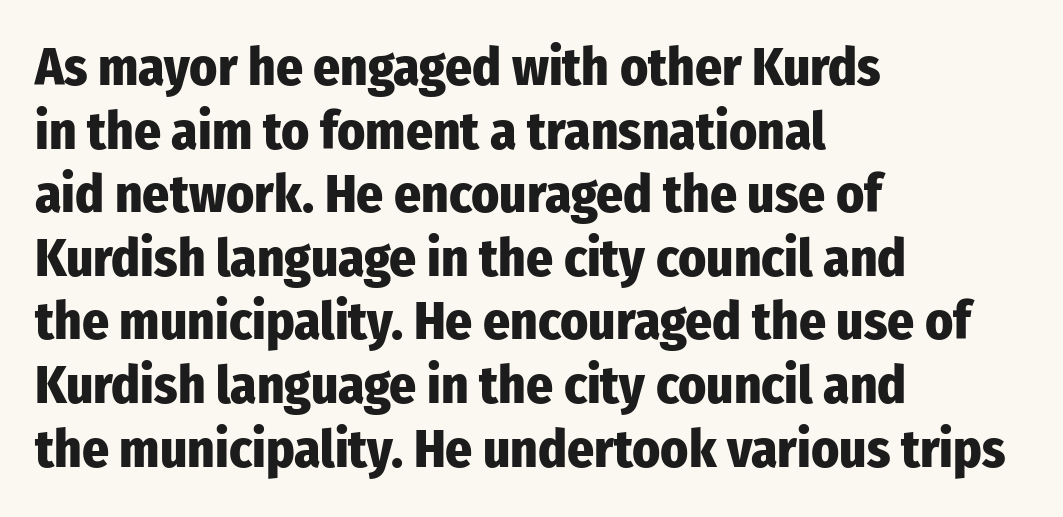
The image shows 53 px heavy, condensed sans-serif type, upright; set left-aligned, line spacing 1.2x, normal letter spacing, not underlined; low stroke contrast and a medium x-height.
